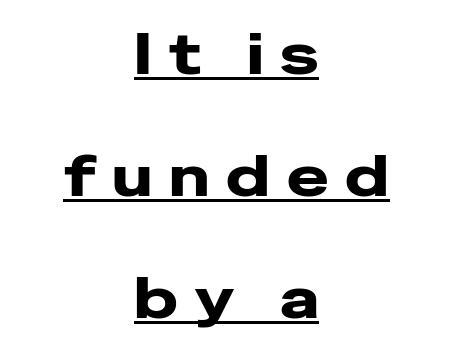
The image shows 56 px wide sans-serif type, upright; set centered, loose line spacing (2.18x), unusually wide letter spacing (+0.3 em), underlined; low stroke contrast and a medium x-height.
